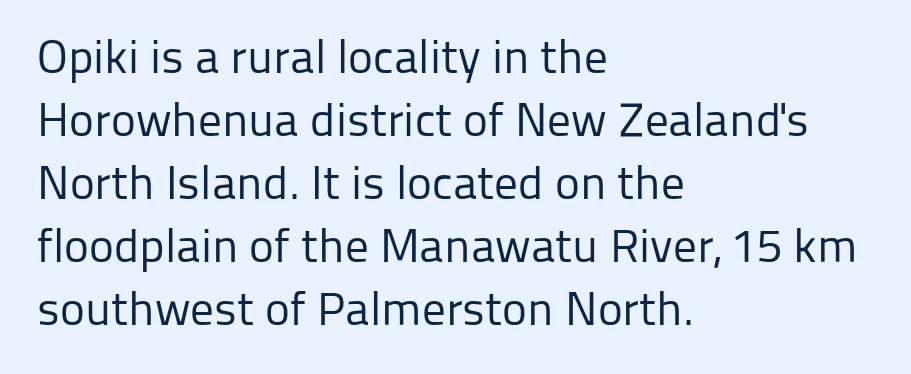
The typeface has the unassuming heft of standard copy or less. Horizontal bands of white between lines are of average thickness. This sample uses plain, unmodified letter spacing. Every row of glyphs begins at an identical x-position on the left.
